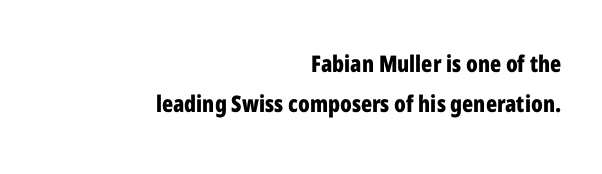
The image shows 23 px bold type, upright; set right-aligned, line spacing 1.76x, normal letter spacing, not underlined.
